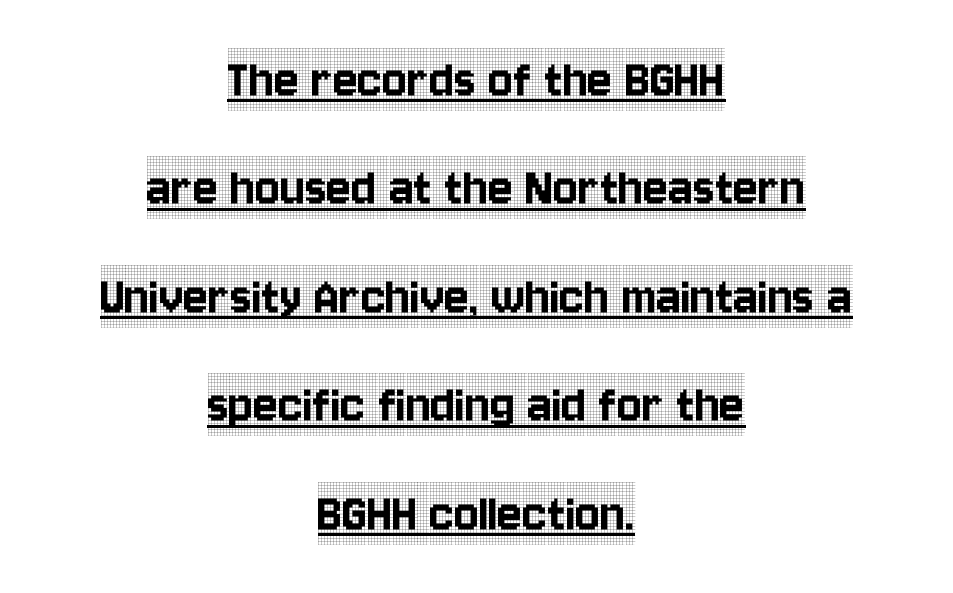
The image shows 58 px condensed serif type, upright; set centered, line spacing 1.87x, normal letter spacing, underlined; a large x-height.
